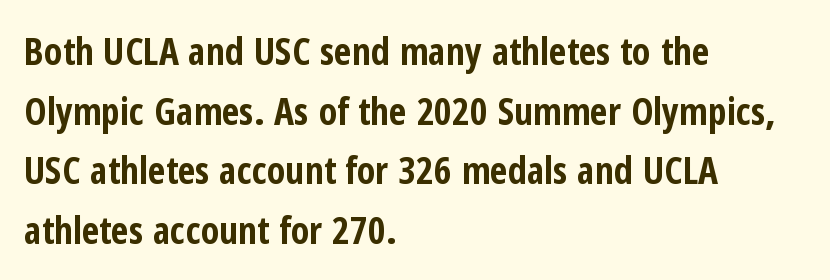
Q: Is the text bold? A: Yes.
Q: Is the text italic (slanted)? A: No, it is upright.
Q: Is the typeface a serif or a sans-serif typeface? A: Sans-serif.
Q: Is the text underlined? A: No.
Q: How is the paragraph aligned? A: Left-aligned.
Q: Is the spacing between letters normal or unusually wide? A: Normal.
Q: Is the spacing between lines tight, normal or loose? A: Normal.
Q: Width (condensed, normal, or wide)? A: Condensed.
Q: Stroke contrast? A: Low.
Q: x-height? A: Medium.
Q: Monospaced? A: No.
